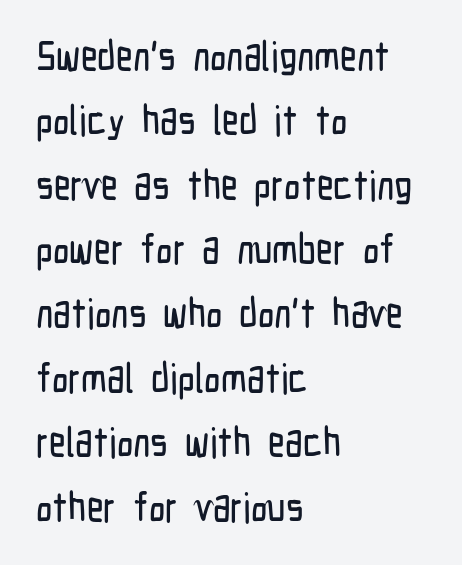
The image shows 41 px condensed sans-serif type, upright; set left-aligned, normal line spacing (1.57x), normal letter spacing, not underlined; low stroke contrast and a medium x-height.
